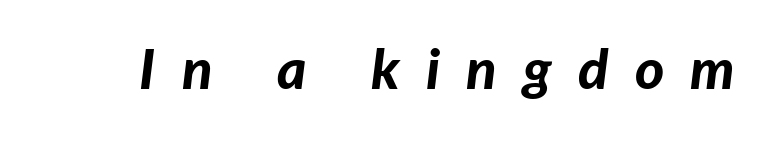
Q: Is the text bold? A: Yes.
Q: Is the text italic (slanted)? A: Yes, it leans right by about 7 degrees.
Q: Is the text underlined? A: No.
Q: Is the spacing between letters normal or unusually wide? A: Unusually wide.
Q: Width (condensed, normal, or wide)? A: Normal.
Q: Stroke contrast? A: Low.
Q: x-height? A: Medium.
Q: Monospaced? A: No.
